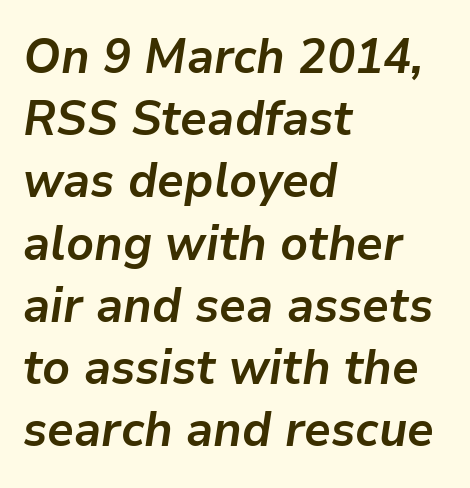
A typesetter would call this zero additional tracking. The face used here has a pronounced slope to its letters. This rendering uses left alignment, leaving the right contour irregular. Weight: bold.
